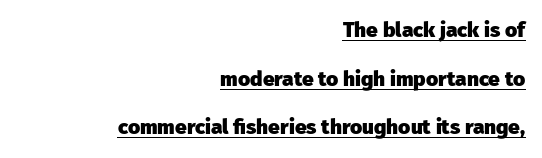
{"italic": "no", "bold": "yes", "underline": "yes", "align": "right", "line_spacing": "loose", "line_spacing_ratio": 2.32, "letter_spacing": "normal", "letter_spacing_em": 0.0, "glyph_px": 21}
